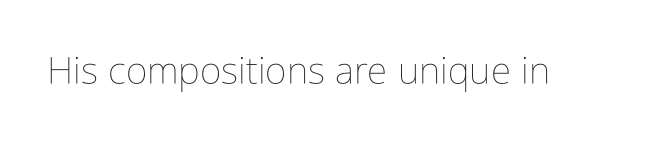
{"italic": "no", "bold": "no", "weight": "thin", "width": "condensed", "stroke_contrast": "low", "x_height": "medium", "monospaced": "no", "underline": "no", "letter_spacing": "normal", "letter_spacing_em": 0.0, "glyph_px": 37}
